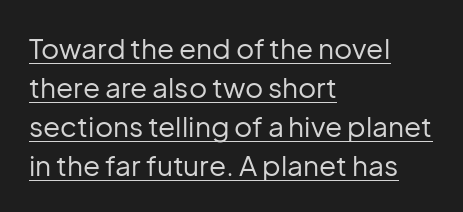
{"serif": "no", "italic": "no", "bold": "no", "weight": "regular", "width": "normal", "stroke_contrast": "low", "x_height": "medium", "monospaced": "no", "underline": "yes", "align": "left", "line_spacing": "normal", "line_spacing_ratio": 1.39, "letter_spacing": "normal", "letter_spacing_em": 0.0, "glyph_px": 28}
